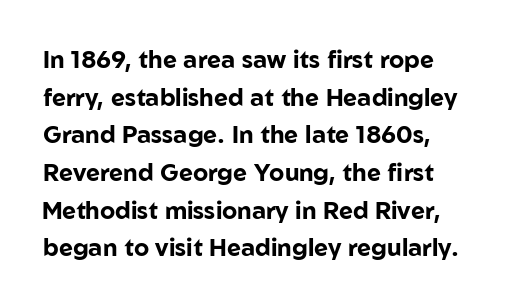
Compared with an ordinary text face, these strokes are far heavier — a full bold. Posture: upright roman. Clear beneath every line of the passage. Inter-character spacing is left at the font's built-in metrics. Rows of type keep a routine distance in the vertical direction.
